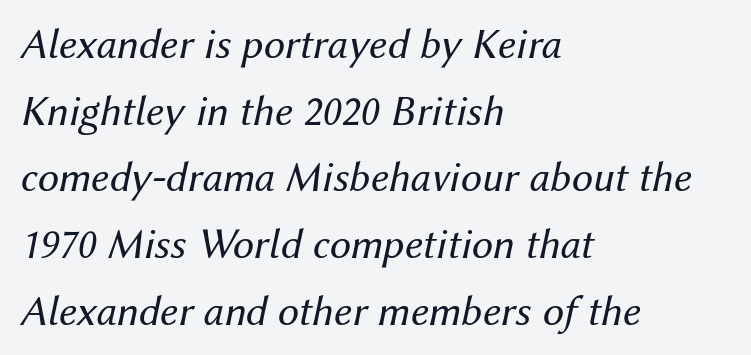
The image shows 43 px regular-weight type, italic (leaning right); set left-aligned, normal line spacing (1.55x), normal letter spacing, not underlined; medium stroke contrast and a medium x-height.
